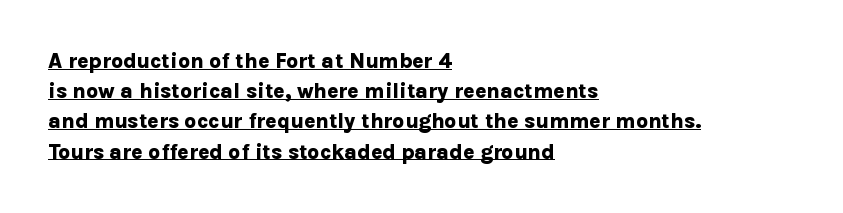
{"italic": "no", "bold": "yes", "underline": "yes", "align": "left", "line_spacing": "normal", "line_spacing_ratio": 1.44, "letter_spacing": "normal", "letter_spacing_em": 0.0, "glyph_px": 21}
